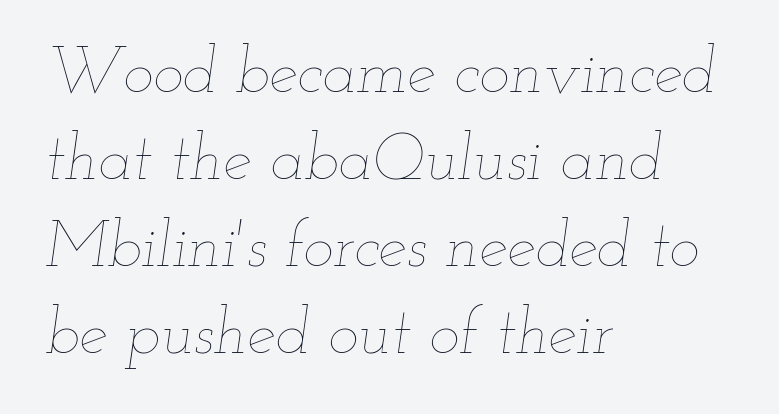
The image shows 64 px thin, wide type, italic (leaning right); set left-aligned, normal line spacing (1.36x), normal letter spacing, not underlined; low stroke contrast and a small x-height.
